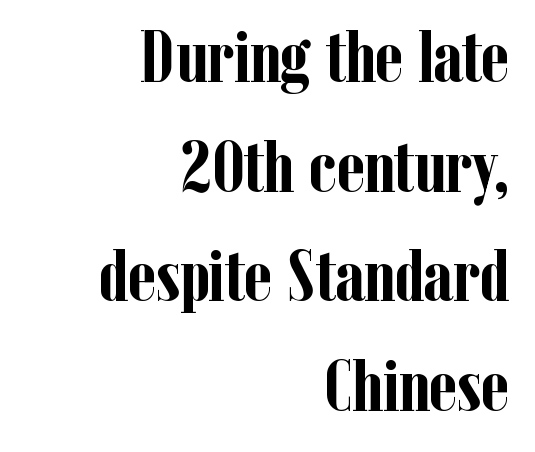
Q: Is the text bold? A: Yes.
Q: Is the text italic (slanted)? A: No, it is upright.
Q: Is the typeface a serif or a sans-serif typeface? A: Serif.
Q: Is the text underlined? A: No.
Q: How is the paragraph aligned? A: Right-aligned.
Q: Is the spacing between letters normal or unusually wide? A: Normal.
Q: Is the spacing between lines tight, normal or loose? A: Normal.
Q: Width (condensed, normal, or wide)? A: Condensed.
Q: Stroke contrast? A: Low.
Q: x-height? A: Medium.
Q: Monospaced? A: No.
